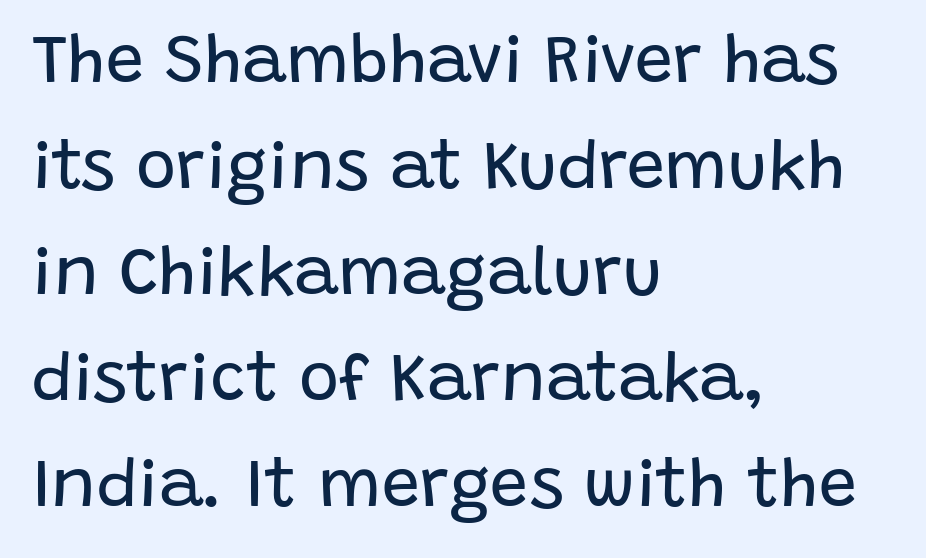
{"serif": "no", "italic": "no", "bold": "no", "weight": "regular", "width": "normal", "stroke_contrast": "low", "x_height": "large", "monospaced": "no", "underline": "no", "align": "left", "line_spacing": "normal", "line_spacing_ratio": 1.56, "letter_spacing": "normal", "letter_spacing_em": 0.0, "glyph_px": 68}
